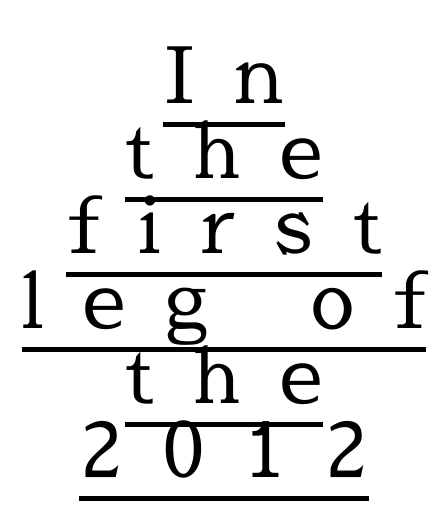
Q: Is the text bold? A: No.
Q: Is the text italic (slanted)? A: No, it is upright.
Q: Is the typeface a serif or a sans-serif typeface? A: Serif.
Q: Is the text underlined? A: Yes.
Q: How is the paragraph aligned? A: Centered.
Q: Is the spacing between letters normal or unusually wide? A: Unusually wide.
Q: Is the spacing between lines tight, normal or loose? A: Tight.
Q: Width (condensed, normal, or wide)? A: Normal.
Q: x-height? A: Medium.
Q: Monospaced? A: No.
